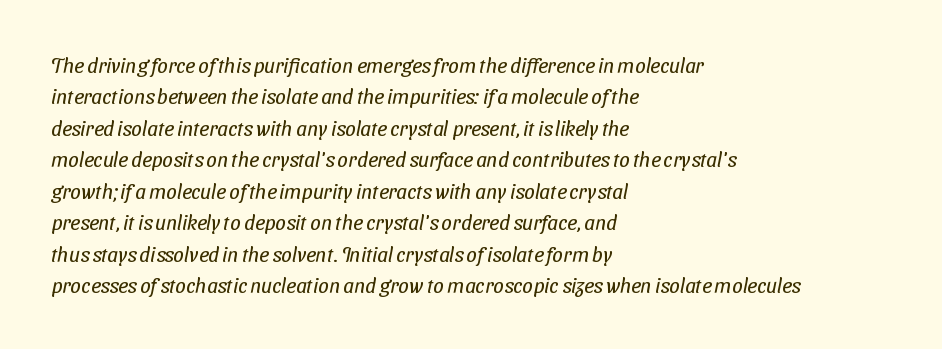
The image shows 21 px text type; set left-aligned, normal line spacing (1.5x), normal letter spacing, not underlined.
